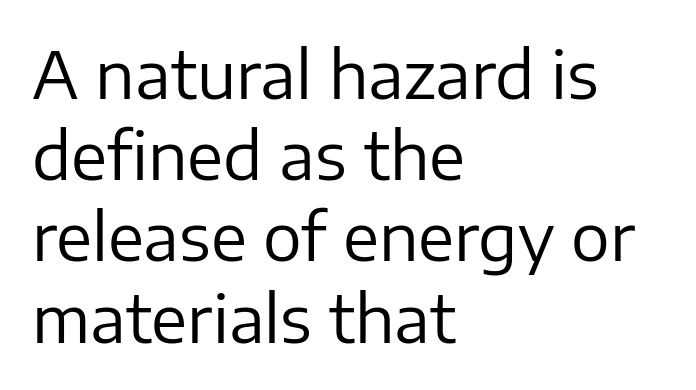
Is there any slant? The stems are plumb. Do the characters align in a grid? No, the font is proportional. Is this a heavy cut? Hardly; it is regular or lighter. In terms of letterform style, serifs are entirely absent. Inter-character spacing is left at the font's built-in metrics.
